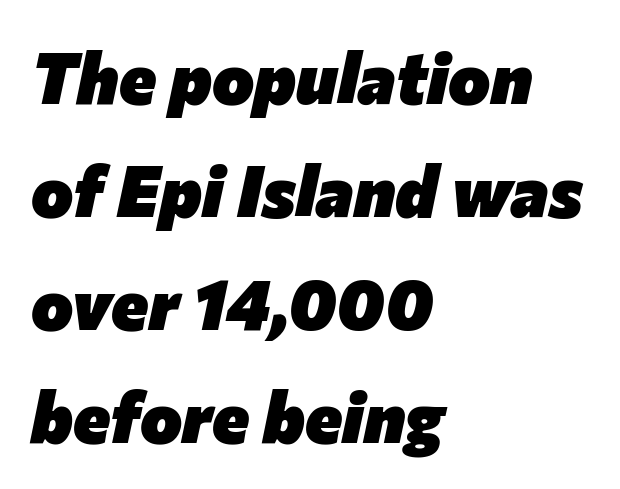
Q: Is the text bold? A: Yes.
Q: Is the text italic (slanted)? A: Yes, it leans right by about 12 degrees.
Q: Is the text underlined? A: No.
Q: How is the paragraph aligned? A: Left-aligned.
Q: Is the spacing between letters normal or unusually wide? A: Normal.
Q: Is the spacing between lines tight, normal or loose? A: Normal.
Q: Width (condensed, normal, or wide)? A: Normal.
Q: Stroke contrast? A: Low.
Q: x-height? A: Medium.
Q: Monospaced? A: No.
